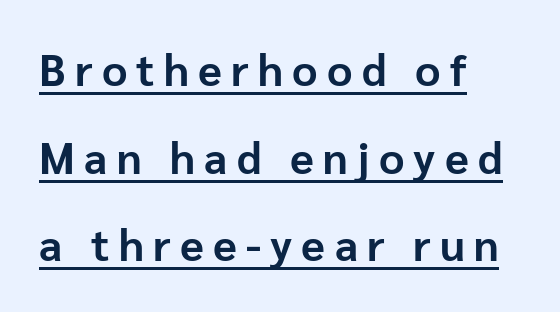
Quick note: interline space is abundant. The font is running at its bold setting. Here the designer chose a conventional face with non-uniform glyph widths. The letterforms stand isolated, each surrounded by extra space. The text block is weighted toward the left margin, trailing off unevenly rightward.
